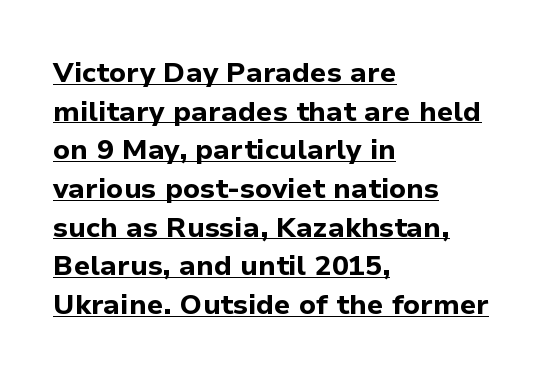
Q: Is the text bold? A: Yes.
Q: Is the text italic (slanted)? A: No, it is upright.
Q: Is the typeface a serif or a sans-serif typeface? A: Sans-serif.
Q: Is the text underlined? A: Yes.
Q: How is the paragraph aligned? A: Left-aligned.
Q: Is the spacing between letters normal or unusually wide? A: Normal.
Q: Is the spacing between lines tight, normal or loose? A: Normal.
Q: Width (condensed, normal, or wide)? A: Normal.
Q: Stroke contrast? A: Low.
Q: x-height? A: Medium.
Q: Monospaced? A: No.
